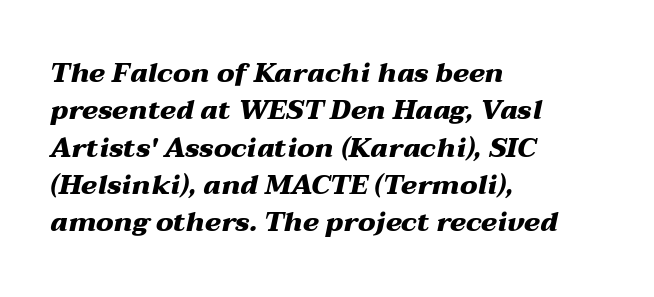
Q: Is the text bold? A: Yes.
Q: Is the text italic (slanted)? A: Yes, it leans right by about 12 degrees.
Q: Is the text underlined? A: No.
Q: How is the paragraph aligned? A: Left-aligned.
Q: Is the spacing between letters normal or unusually wide? A: Normal.
Q: Is the spacing between lines tight, normal or loose? A: Normal.
